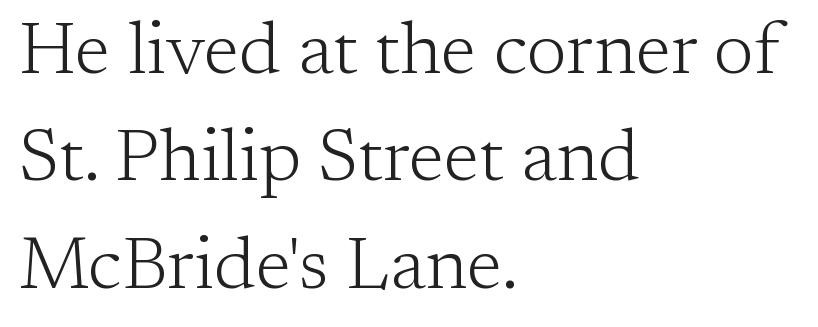
{"serif": "yes", "italic": "no", "bold": "no", "weight": "light", "width": "normal", "stroke_contrast": "low", "x_height": "medium", "monospaced": "no", "underline": "no", "align": "left", "line_spacing": "normal", "line_spacing_ratio": 1.47, "letter_spacing": "normal", "letter_spacing_em": 0.0, "glyph_px": 73}
